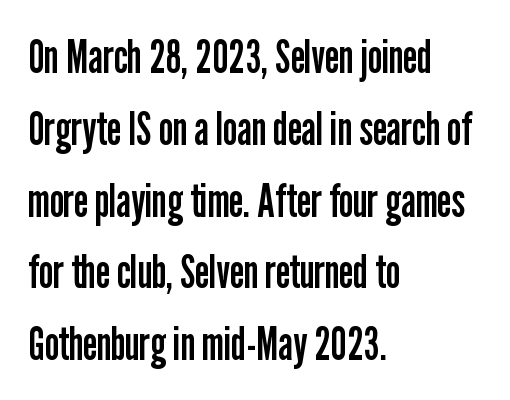
The image shows 46 px regular-weight, condensed sans-serif type, upright; set left-aligned, normal line spacing (1.56x), normal letter spacing, not underlined; low stroke contrast and a medium x-height.
